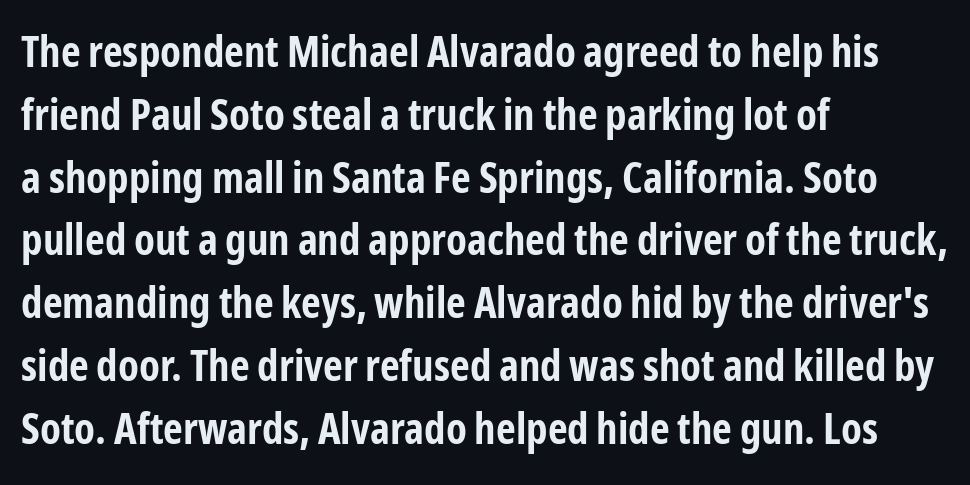
The image shows 43 px bold, condensed sans-serif type, upright; set left-aligned, normal line spacing (1.46x), normal letter spacing, not underlined; low stroke contrast and a medium x-height.
